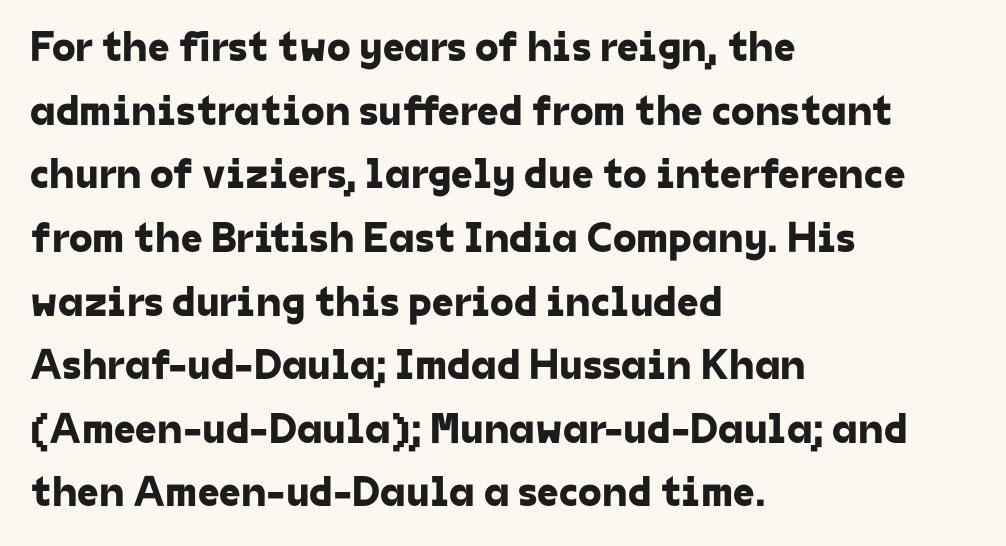
The letterforms sit shoulder to shoulder at normal distance. Check the space under the baseline: it is left empty. In terms of letterform style, serifs are entirely absent. The rendering uses natural spacing where letterforms have individual widths. What's the leading like? Ordinary, nothing unusual.
